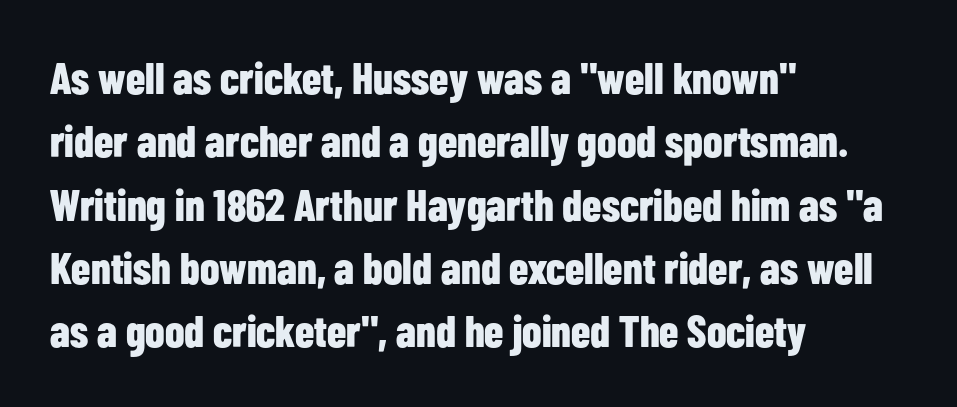
Q: Is the text bold? A: Yes.
Q: Is the text italic (slanted)? A: No, it is upright.
Q: Is the typeface a serif or a sans-serif typeface? A: Sans-serif.
Q: Is the text underlined? A: No.
Q: How is the paragraph aligned? A: Left-aligned.
Q: Is the spacing between letters normal or unusually wide? A: Normal.
Q: Is the spacing between lines tight, normal or loose? A: Normal.
Q: Width (condensed, normal, or wide)? A: Condensed.
Q: Stroke contrast? A: Low.
Q: x-height? A: Medium.
Q: Monospaced? A: No.
